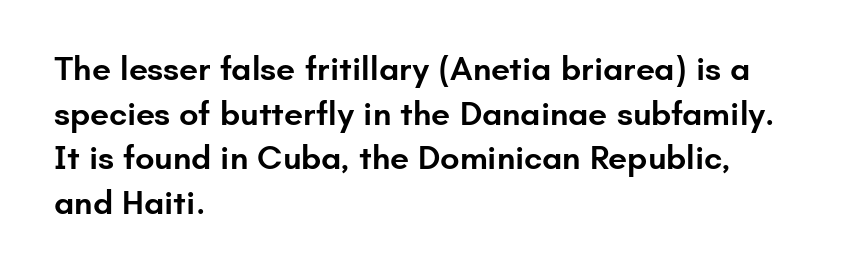
The image shows 34 px semibold sans-serif type, upright; set left-aligned, normal line spacing (1.31x), normal letter spacing, not underlined; low stroke contrast and a small x-height.
